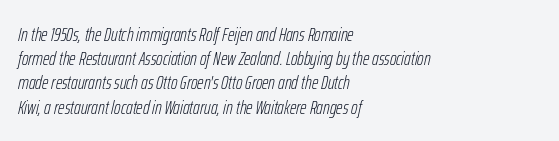
The image shows 20 px text type, italic (leaning right); set left-aligned, line spacing 1.21x, normal letter spacing, not underlined.
